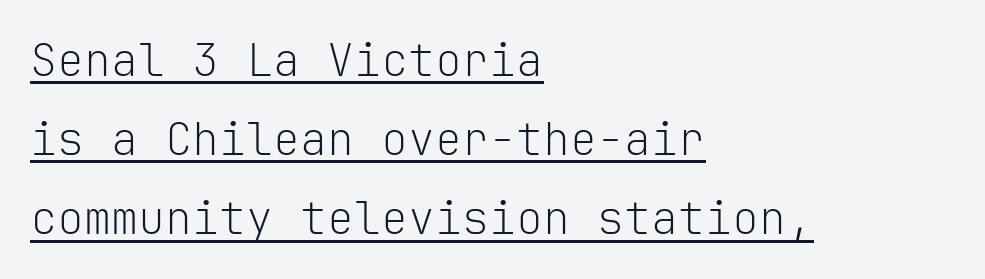
The image shows 45 px light sans-serif type, upright, monospaced; set left-aligned, line spacing 1.76x, normal letter spacing, underlined; low stroke contrast and a medium x-height.
